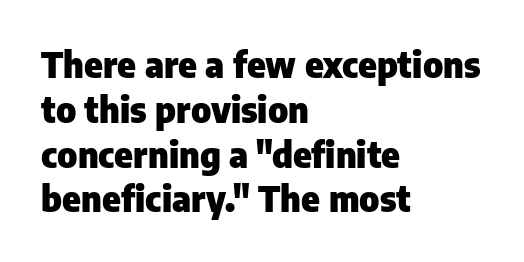
Q: Is the text bold? A: Yes.
Q: Is the text italic (slanted)? A: No, it is upright.
Q: Is the typeface a serif or a sans-serif typeface? A: Sans-serif.
Q: Is the text underlined? A: No.
Q: How is the paragraph aligned? A: Left-aligned.
Q: Is the spacing between letters normal or unusually wide? A: Normal.
Q: Is the spacing between lines tight, normal or loose? A: Normal.
Q: Width (condensed, normal, or wide)? A: Normal.
Q: Stroke contrast? A: Low.
Q: x-height? A: Medium.
Q: Monospaced? A: No.
